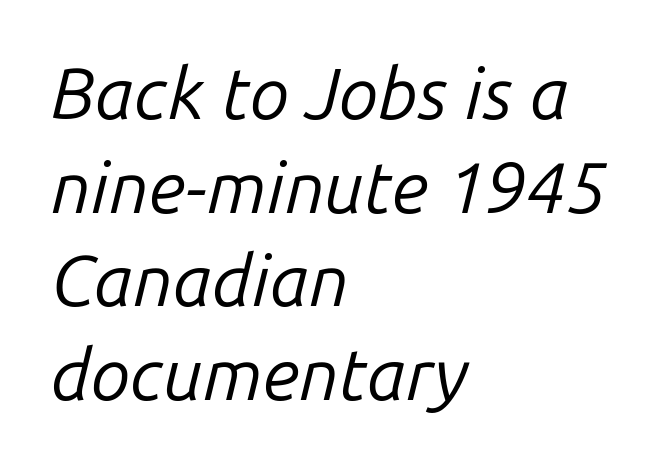
{"italic": "yes", "lean": "right", "slant_degrees": 14, "bold": "no", "weight": "regular", "width": "normal", "stroke_contrast": "low", "x_height": "medium", "monospaced": "no", "underline": "no", "align": "left", "line_spacing": "normal", "line_spacing_ratio": 1.3, "letter_spacing": "normal", "letter_spacing_em": 0.0, "glyph_px": 72}
